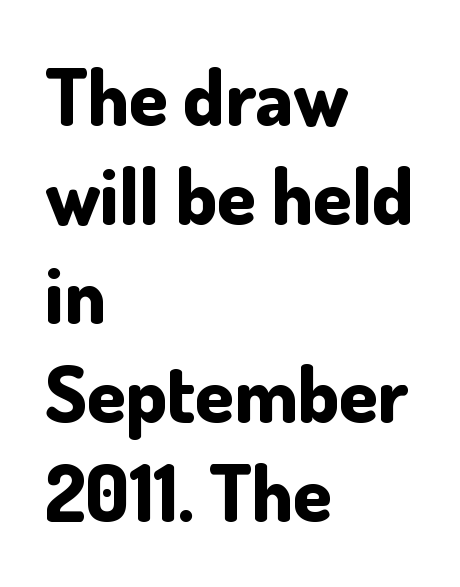
{"serif": "no", "italic": "no", "bold": "yes", "weight": "bold", "width": "normal", "stroke_contrast": "low", "x_height": "small", "monospaced": "no", "underline": "no", "align": "left", "line_spacing": "normal", "line_spacing_ratio": 1.27, "letter_spacing": "normal", "letter_spacing_em": 0.0, "glyph_px": 78}
